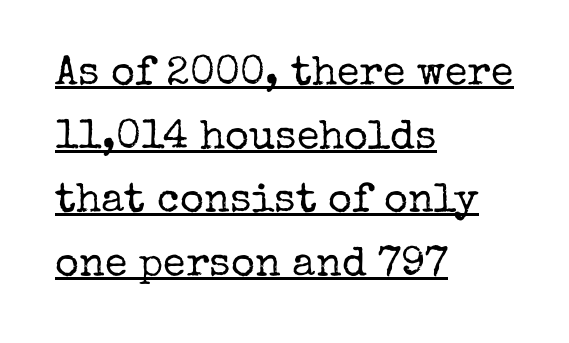
Q: Is the text bold? A: No.
Q: Is the text italic (slanted)? A: No, it is upright.
Q: Is the typeface a serif or a sans-serif typeface? A: Serif.
Q: Is the text underlined? A: Yes.
Q: How is the paragraph aligned? A: Left-aligned.
Q: Is the spacing between letters normal or unusually wide? A: Normal.
Q: Is the spacing between lines tight, normal or loose? A: Normal.
Q: Width (condensed, normal, or wide)? A: Normal.
Q: Stroke contrast? A: Low.
Q: x-height? A: Medium.
Q: Monospaced? A: No.
